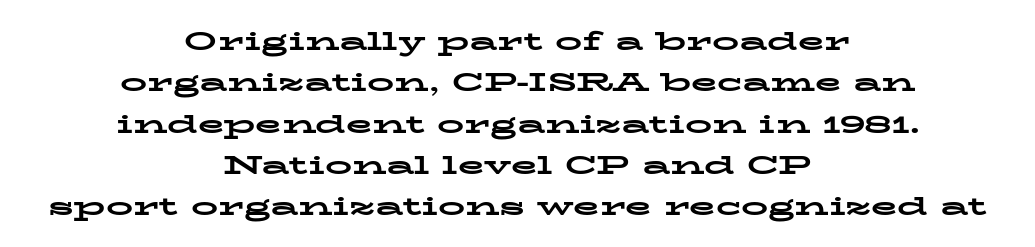
{"italic": "no", "bold": "yes", "underline": "no", "align": "center", "line_spacing": "normal", "line_spacing_ratio": 1.53, "letter_spacing": "normal", "letter_spacing_em": 0.0, "glyph_px": 27}
